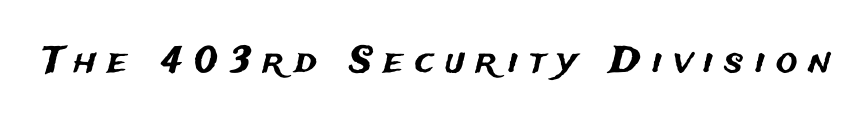
The image shows 36 px sans-serif type; set unusually wide letter spacing (+0.31 em), not underlined; medium stroke contrast and a medium x-height.
